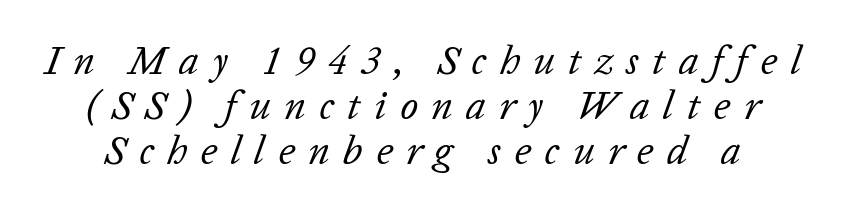
Letter spacing: wide. These glyphs show unthickened strokes, regular width or finer. When letters slant like this, we call the style italic. The face used here is proportionally spaced, like ordinary book or web type. Vertical spacing — tight. The foot of each line stays bare and open.
